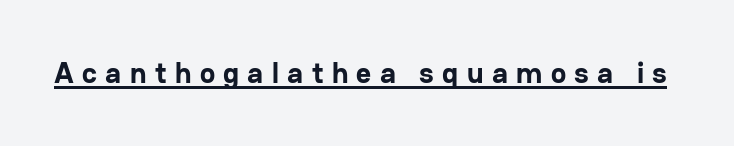
{"serif": "no", "italic": "no", "bold": "yes", "weight": "bold", "width": "normal", "stroke_contrast": "low", "x_height": "medium", "monospaced": "no", "underline": "yes", "letter_spacing": "wide", "letter_spacing_em": 0.29, "glyph_px": 29}
